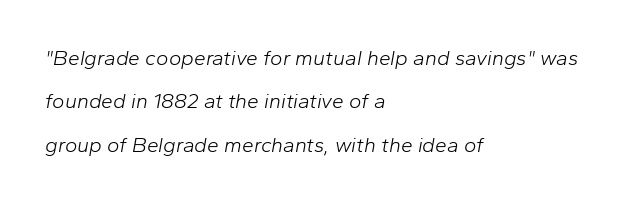
A typesetter would call this zero additional tracking. If you drew a line through each stem, it would be angled. The area under the type is left untouched. Is the type heavy? It reads as light-to-regular instead. Quick note: interline space is abundant.
